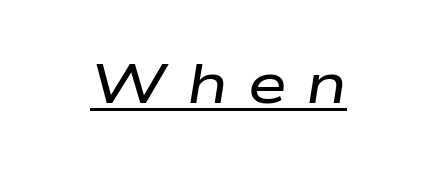
The image shows 56 px wide type, italic (leaning right); set centered, unusually wide letter spacing (+0.35 em), underlined; low stroke contrast and a medium x-height.
